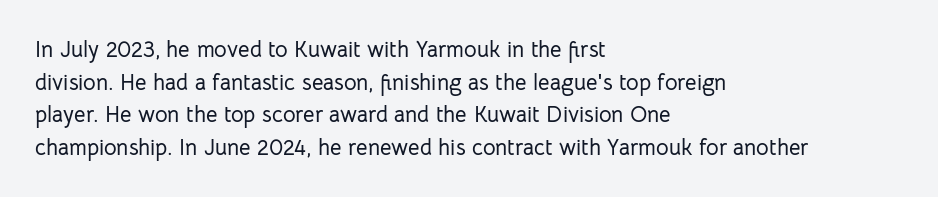
The image shows 22 px text type, upright; set left-aligned, normal line spacing (1.48x), normal letter spacing, not underlined.
